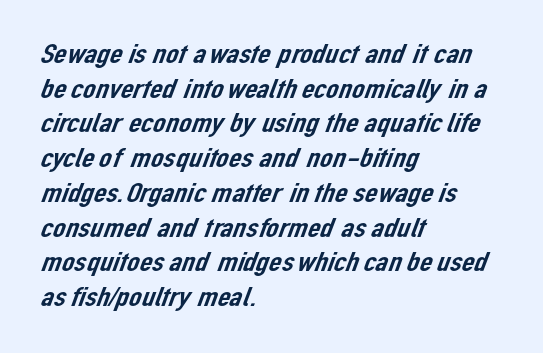
The image shows 28 px sans-serif type; set left-aligned, line spacing 1.24x, normal letter spacing, not underlined; low stroke contrast and a medium x-height.
